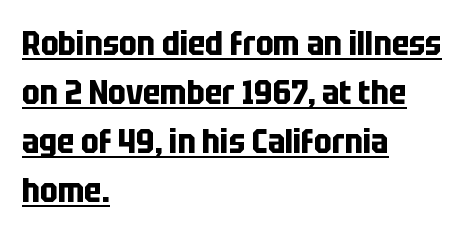
{"serif": "no", "italic": "no", "bold": "yes", "weight": "bold", "width": "condensed", "stroke_contrast": "low", "x_height": "large", "monospaced": "no", "underline": "yes", "align": "left", "line_spacing": "normal", "line_spacing_ratio": 1.48, "letter_spacing": "normal", "letter_spacing_em": 0.0, "glyph_px": 33}
